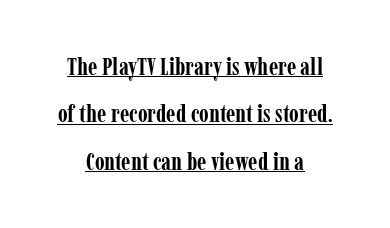
{"italic": "no", "bold": "yes", "underline": "yes", "align": "center", "line_spacing": "loose", "line_spacing_ratio": 1.9, "letter_spacing": "normal", "letter_spacing_em": 0.0, "glyph_px": 25}
